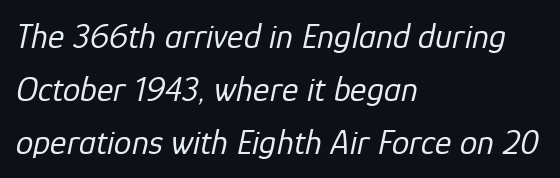
The image shows 35 px regular-weight type, italic (leaning right); set left-aligned, normal line spacing (1.51x), normal letter spacing, not underlined; low stroke contrast and a medium x-height.
